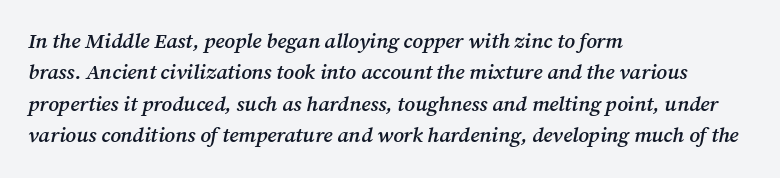
{"italic": "yes", "lean": "right", "slant_degrees": 12, "bold": "semi", "underline": "no", "align": "left", "line_spacing": "normal", "line_spacing_ratio": 1.49, "letter_spacing": "normal", "letter_spacing_em": 0.0, "glyph_px": 21}
